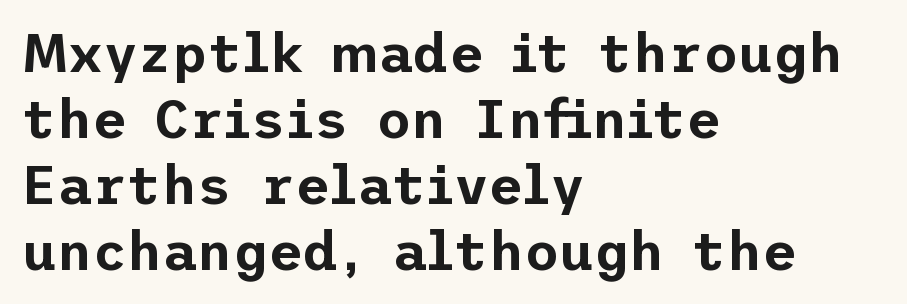
The image shows 54 px sans-serif type, upright; set left-aligned, line spacing 1.22x, normal letter spacing, not underlined; low stroke contrast and a medium x-height.
